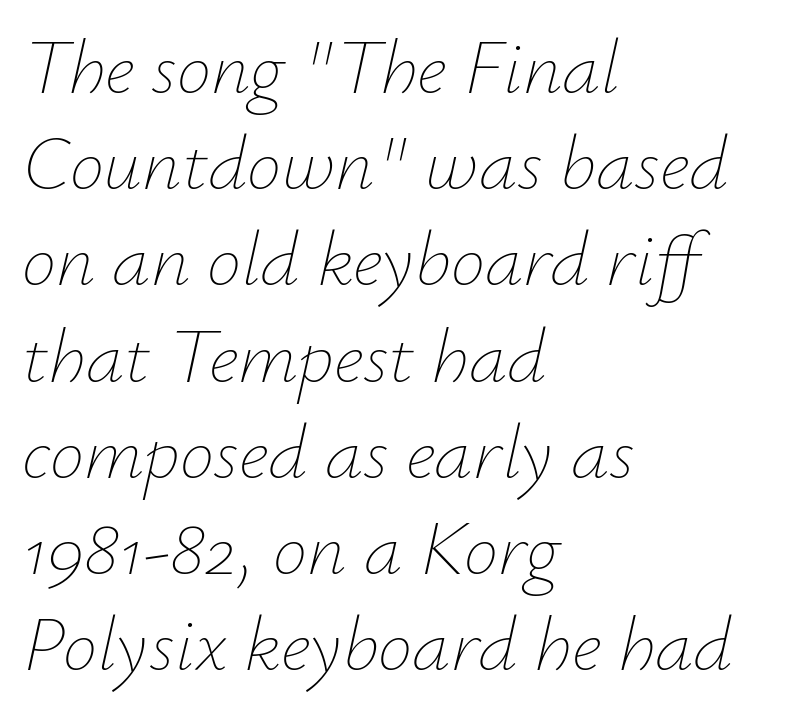
Q: Is the text bold? A: No.
Q: Is the text italic (slanted)? A: Yes, it leans right by about 12 degrees.
Q: Is the text underlined? A: No.
Q: How is the paragraph aligned? A: Left-aligned.
Q: Is the spacing between letters normal or unusually wide? A: Normal.
Q: Is the spacing between lines tight, normal or loose? A: Normal.
Q: Width (condensed, normal, or wide)? A: Normal.
Q: Stroke contrast? A: Low.
Q: x-height? A: Small.
Q: Monospaced? A: No.
